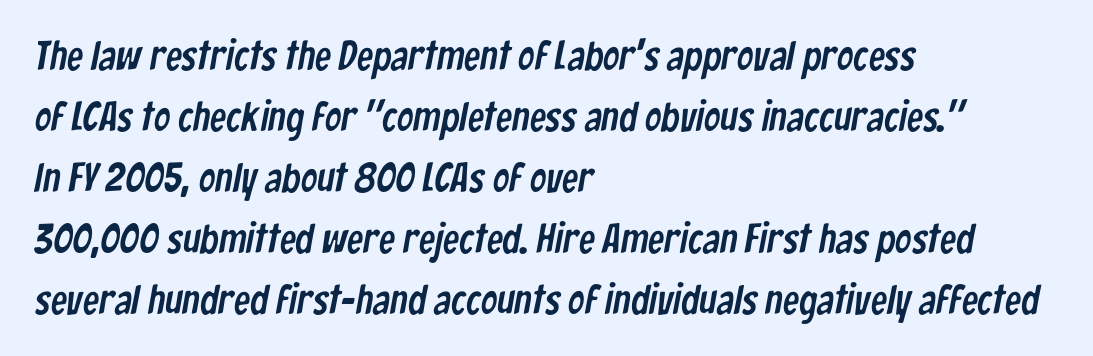
The rendering uses natural spacing where letterforms have individual widths. Stroke terminals: plain, sans-serif. The tracking reads as untouched default to a designer's eye. No word sits above an underline. This sample is left-justified, so line endings fall wherever the words run out. Vertically, the passage feels balanced, rows spaced as you'd expect.
